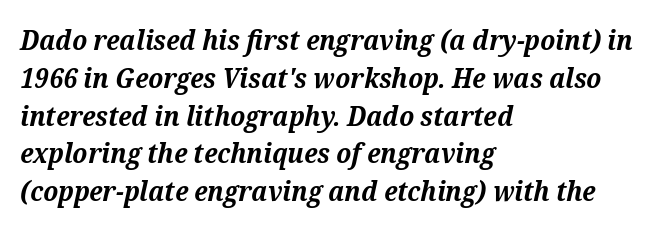
Each new line begins a customary step beneath the previous one. Check where the strokes stop: tiny serifs finish them off. Yep, that's italic — everything's leaning. Descenders hang freely into open space. The horizontal fit of the characters is conventional and even.
